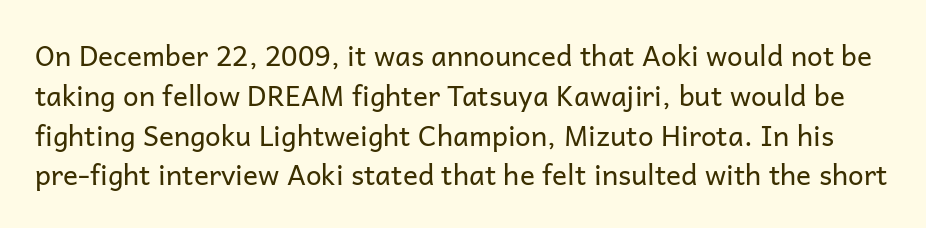
Q: Is the text bold? A: No.
Q: Is the text italic (slanted)? A: No, it is upright.
Q: Is the typeface a serif or a sans-serif typeface? A: Sans-serif.
Q: Is the text underlined? A: No.
Q: Is the spacing between letters normal or unusually wide? A: Normal.
Q: Is the spacing between lines tight, normal or loose? A: Normal.
Q: Width (condensed, normal, or wide)? A: Normal.
Q: Stroke contrast? A: Low.
Q: x-height? A: Medium.
Q: Monospaced? A: No.
